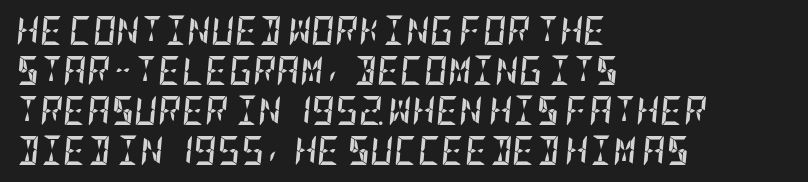
Q: Is the text bold? A: Yes.
Q: Is the text italic (slanted)? A: Yes, it leans right by about 5 degrees.
Q: Is the text underlined? A: No.
Q: How is the paragraph aligned? A: Left-aligned.
Q: Is the spacing between letters normal or unusually wide? A: Normal.
Q: Is the spacing between lines tight, normal or loose? A: Normal.
Q: Width (condensed, normal, or wide)? A: Condensed.
Q: Stroke contrast? A: Low.
Q: x-height? A: Large.
